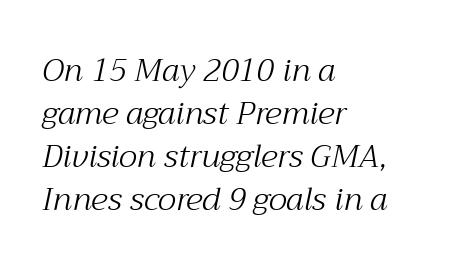
{"serif": "yes", "italic": "yes", "lean": "right", "slant_degrees": 12, "bold": "no", "weight": "light", "width": "normal", "stroke_contrast": "medium", "x_height": "medium", "monospaced": "no", "underline": "no", "align": "left", "line_spacing": "normal", "line_spacing_ratio": 1.34, "letter_spacing": "normal", "letter_spacing_em": 0.0, "glyph_px": 32}
